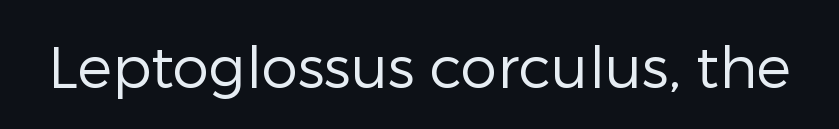
Q: Is the text bold? A: No.
Q: Is the text italic (slanted)? A: No, it is upright.
Q: Is the typeface a serif or a sans-serif typeface? A: Sans-serif.
Q: Is the text underlined? A: No.
Q: Is the spacing between letters normal or unusually wide? A: Normal.
Q: Width (condensed, normal, or wide)? A: Normal.
Q: Stroke contrast? A: Low.
Q: x-height? A: Medium.
Q: Monospaced? A: No.
